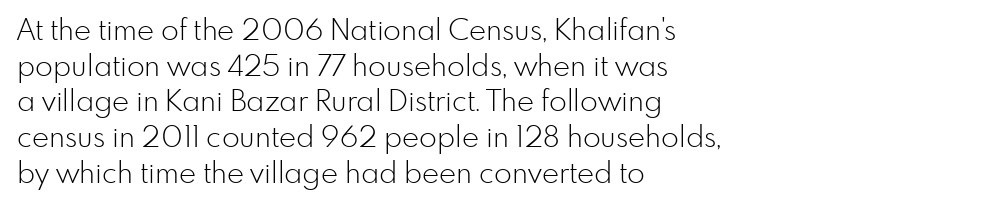
The image shows 29 px light sans-serif type, upright; set left-aligned, line spacing 1.23x, normal letter spacing, not underlined; low stroke contrast and a small x-height.
